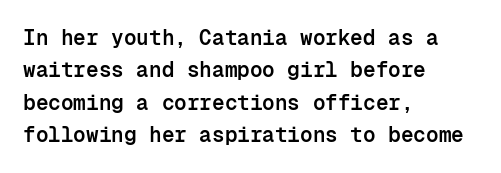
{"italic": "no", "bold": "semi", "underline": "no", "align": "left", "line_spacing": "normal", "line_spacing_ratio": 1.54, "letter_spacing": "normal", "letter_spacing_em": 0.0, "glyph_px": 21}
